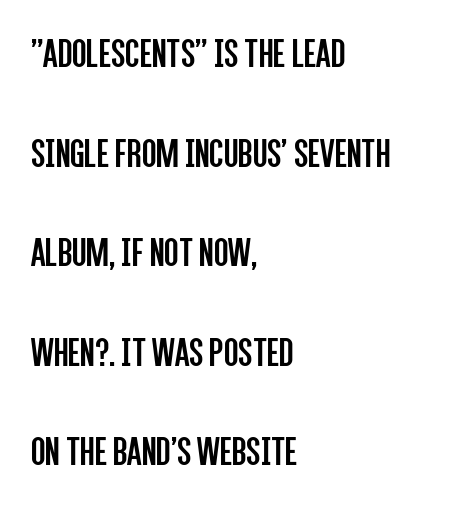
Layout note: lines flush left. Standard letterfit; no display-style spreading of the glyphs. Compared with a typical body face, this is equally light or lighter still. The string is rendered with underlining switched off. Does the lettering tilt? It doesn't — this is upright. Students, observe: this is what heavily led, spacious text looks like.
